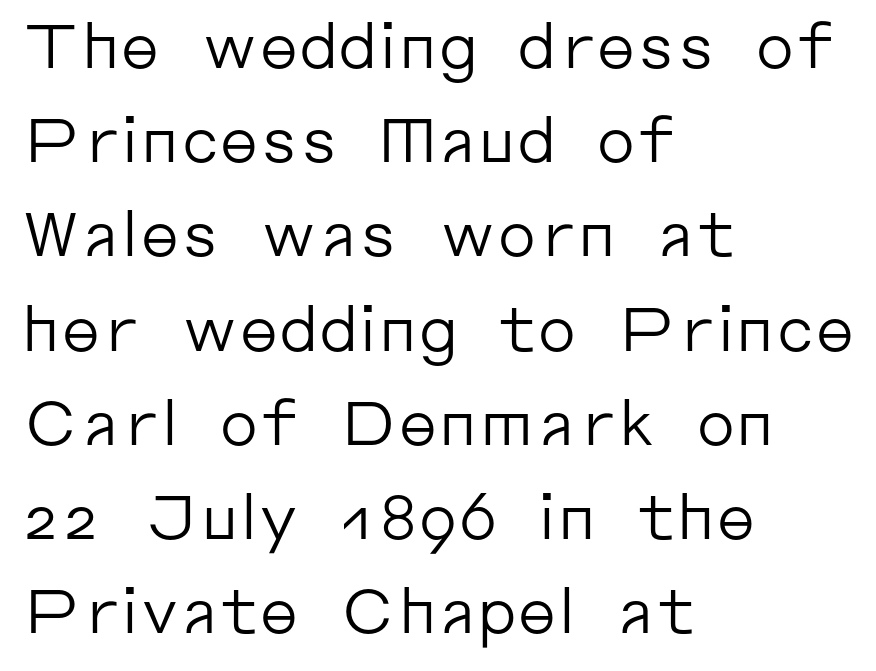
Q: Is the text bold? A: No.
Q: Is the text italic (slanted)? A: No, it is upright.
Q: Is the typeface a serif or a sans-serif typeface? A: Sans-serif.
Q: Is the text underlined? A: No.
Q: How is the paragraph aligned? A: Left-aligned.
Q: Is the spacing between letters normal or unusually wide? A: Normal.
Q: Is the spacing between lines tight, normal or loose? A: Normal.
Q: Width (condensed, normal, or wide)? A: Normal.
Q: Stroke contrast? A: Low.
Q: x-height? A: Medium.
Q: Monospaced? A: No.
